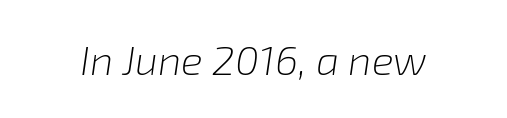
{"italic": "yes", "lean": "right", "slant_degrees": 8, "bold": "no", "weight": "light", "width": "normal", "stroke_contrast": "low", "x_height": "medium", "monospaced": "no", "underline": "no", "letter_spacing": "normal", "letter_spacing_em": 0.0, "glyph_px": 41}
